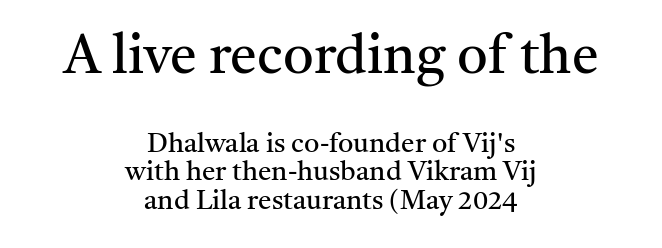
{"serif": "yes", "italic": "no", "bold": "no", "weight": "regular", "width": "normal", "stroke_contrast": "medium", "x_height": "medium", "monospaced": "no", "underline": "no", "align": "center", "line_spacing": "tight", "line_spacing_ratio": 1.04, "letter_spacing": "normal", "letter_spacing_em": 0.0, "larger_block": "first", "size_ratio": 2.0, "glyph_px": 54}
